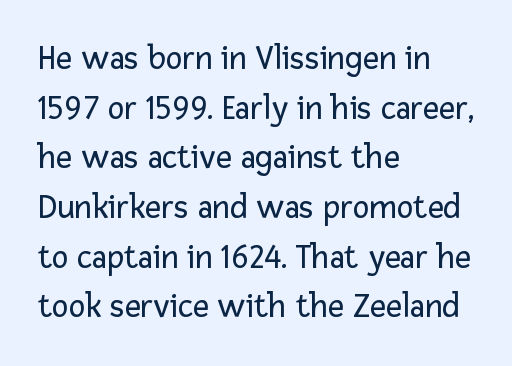
This sample uses an upright cut, with every glyph sitting square on the baseline. No letter is thick-stroked: the sample isn't bold. In terms of letterform style, serifs are entirely absent. Successive baselines arrive at the customary interval. Has an underline been added? It has not. These lines stack with their left ends in a neat column.
